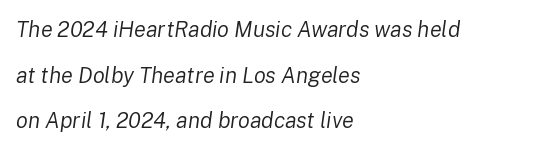
The baseline area is clear. Vertical spacing — loose. Yep, that's italic — everything's leaning. In terms of letterspacing, this is plain default setting. Counters stay open thanks to moderate or lighter strokes.
